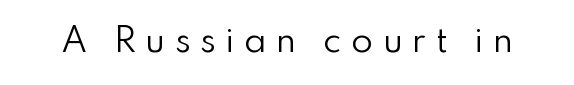
{"serif": "no", "italic": "no", "bold": "no", "weight": "regular", "width": "normal", "stroke_contrast": "low", "x_height": "small", "monospaced": "no", "underline": "no", "letter_spacing": "wide", "letter_spacing_em": 0.29, "glyph_px": 32}
